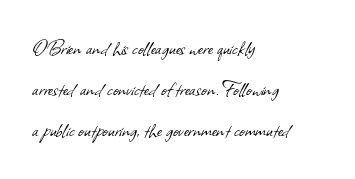
{"bold": "no", "underline": "no", "align": "left", "line_spacing_ratio": 1.71, "letter_spacing": "normal", "letter_spacing_em": 0.0, "glyph_px": 24}
